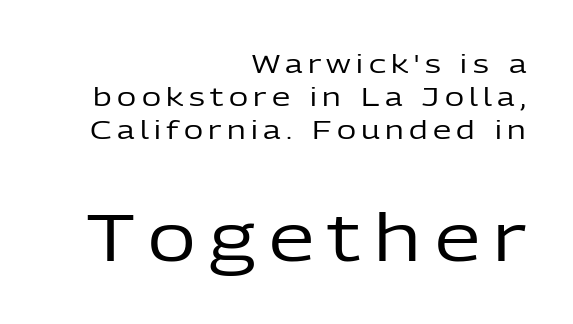
Does the lettering tilt? It doesn't — this is upright. Letters rest on an invisible, unmarked baseline. Observe the wide spacing: letters keep a clear distance from each other. Each stroke keeps to a modest, everyday thickness or less.
